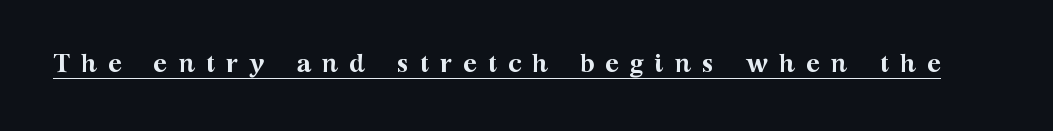
{"italic": "no", "bold": "yes", "underline": "yes", "letter_spacing": "wide", "letter_spacing_em": 0.41, "glyph_px": 26}
